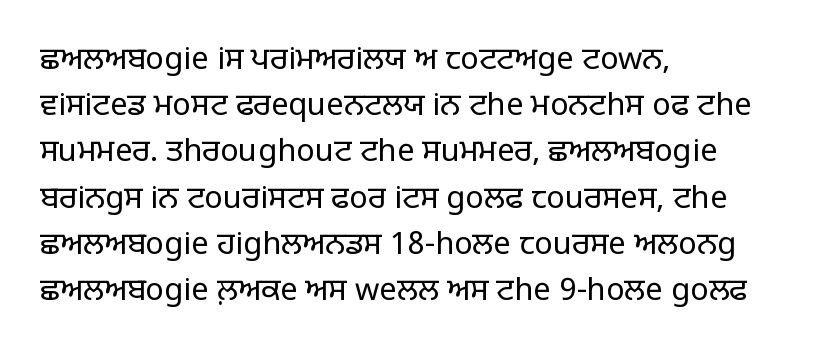
Q: Is the text bold? A: No.
Q: Is the text italic (slanted)? A: No, it is upright.
Q: Is the typeface a serif or a sans-serif typeface? A: Sans-serif.
Q: Is the text underlined? A: No.
Q: How is the paragraph aligned? A: Left-aligned.
Q: Is the spacing between letters normal or unusually wide? A: Normal.
Q: Is the spacing between lines tight, normal or loose? A: Normal.
Q: Width (condensed, normal, or wide)? A: Normal.
Q: Stroke contrast? A: Low.
Q: x-height? A: Large.
Q: Monospaced? A: No.
